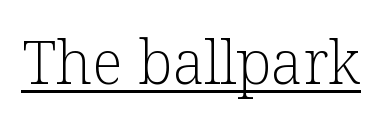
Q: Is the text bold? A: No.
Q: Is the text italic (slanted)? A: No, it is upright.
Q: Is the typeface a serif or a sans-serif typeface? A: Serif.
Q: Is the text underlined? A: Yes.
Q: Is the spacing between letters normal or unusually wide? A: Normal.
Q: Width (condensed, normal, or wide)? A: Normal.
Q: Stroke contrast? A: Low.
Q: x-height? A: Medium.
Q: Monospaced? A: No.
